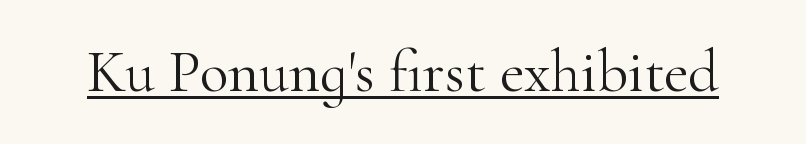
{"serif": "yes", "italic": "no", "bold": "no", "weight": "light", "width": "normal", "stroke_contrast": "high", "x_height": "small", "monospaced": "no", "underline": "yes", "letter_spacing": "normal", "letter_spacing_em": 0.0, "glyph_px": 60}
